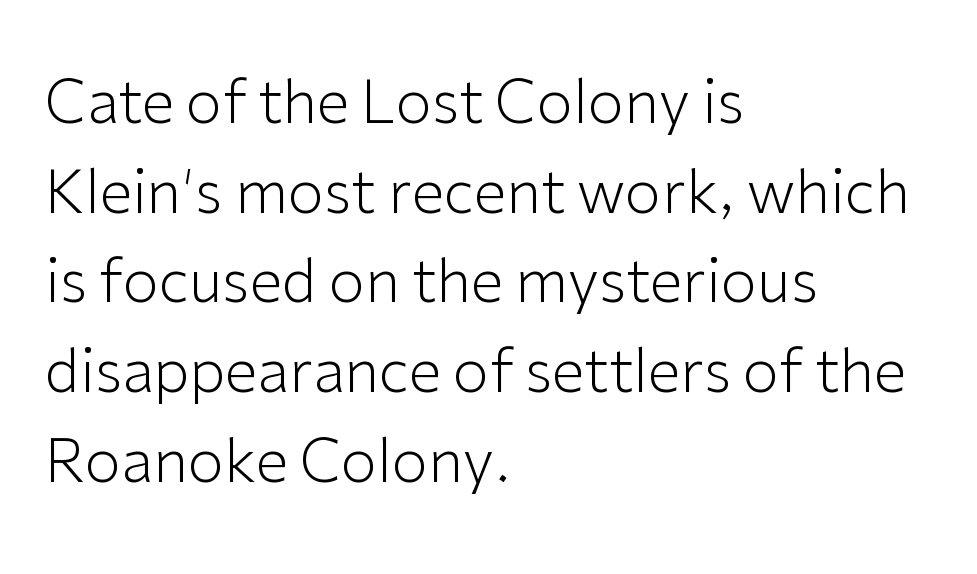
{"serif": "no", "italic": "no", "bold": "no", "weight": "light", "width": "normal", "stroke_contrast": "low", "x_height": "medium", "monospaced": "no", "underline": "no", "align": "left", "line_spacing": "normal", "line_spacing_ratio": 1.52, "letter_spacing": "normal", "letter_spacing_em": 0.0, "glyph_px": 59}
